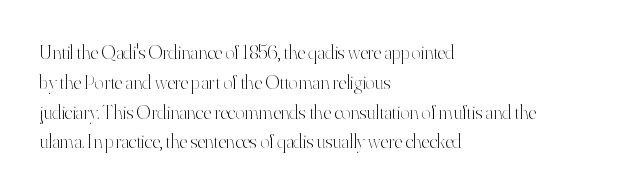
Rule under the text: the space is simply empty. Upright lettering throughout. This rendering leaves character spacing at its baseline value. If you drew a ruler down the left edge, every line would touch it. Is there much room between lines? A standard amount, neither cramped nor airy. This reads as an unemphasized weight, regular at the heaviest.
